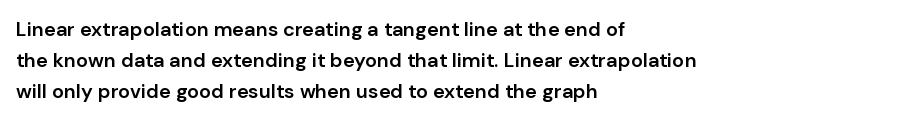
Each line starts at the same left margin while the right side varies. Default kerning and tracking; the words read as compact shapes. Notice how the stems are strictly vertical — no italics here. Compared with typical paragraphs, the rows here are spaced about the same. Has an underline been added? It has not. Strokes here are thickened, but only to semibold level.
